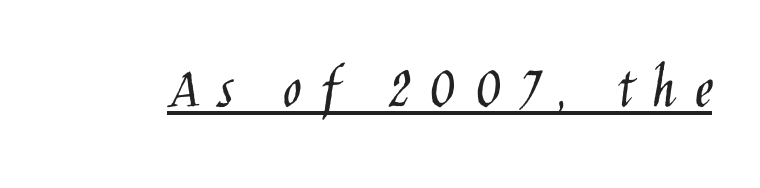
Q: Is the text bold? A: No.
Q: Is the text italic (slanted)? A: Yes.
Q: Is the typeface a serif or a sans-serif typeface? A: Sans-serif.
Q: Is the text underlined? A: Yes.
Q: Is the spacing between letters normal or unusually wide? A: Unusually wide.
Q: Width (condensed, normal, or wide)? A: Condensed.
Q: Stroke contrast? A: Low.
Q: x-height? A: Large.
Q: Monospaced? A: No.
